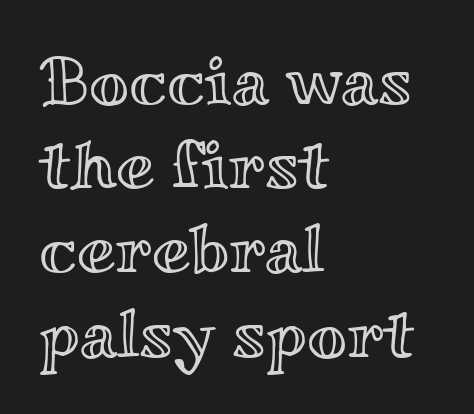
The image shows 69 px wide type, upright; set left-aligned, line spacing 1.22x, normal letter spacing, not underlined; a small x-height.
